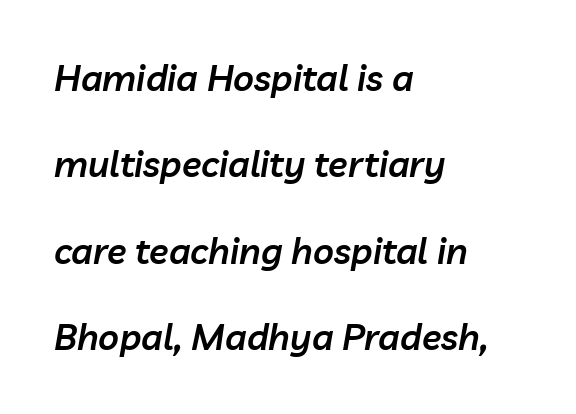
The image shows 36 px semibold type, italic (leaning right); set left-aligned, loose line spacing (2.4x), normal letter spacing, not underlined; low stroke contrast and a medium x-height.
